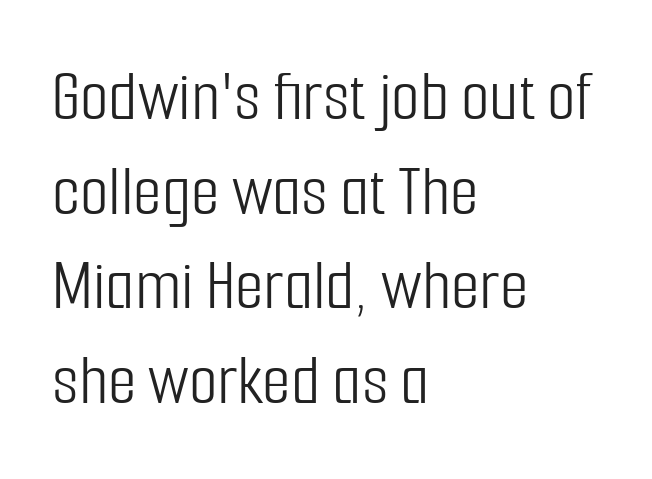
{"serif": "no", "italic": "no", "bold": "no", "weight": "light", "width": "condensed", "stroke_contrast": "low", "x_height": "medium", "monospaced": "no", "underline": "no", "align": "left", "line_spacing": "normal", "line_spacing_ratio": 1.28, "letter_spacing": "normal", "letter_spacing_em": 0.0, "glyph_px": 74}
